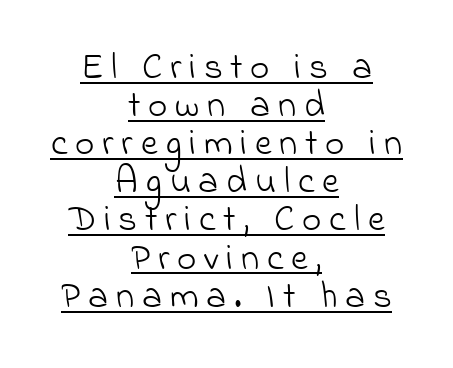
{"serif": "no", "bold": "no", "weight": "light", "width": "normal", "stroke_contrast": "low", "x_height": "small", "monospaced": "no", "underline": "yes", "align": "center", "line_spacing": "tight", "line_spacing_ratio": 1.03, "letter_spacing": "wide", "letter_spacing_em": 0.21, "glyph_px": 37}
